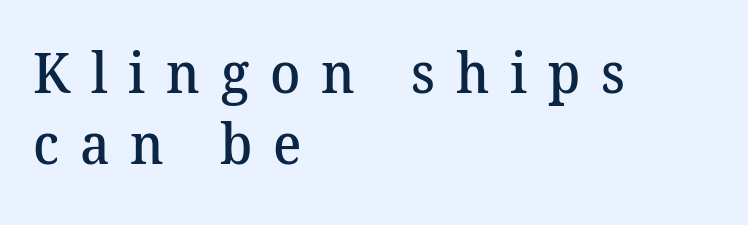
The image shows 56 px semibold serif type; set left-aligned, normal line spacing (1.26x), unusually wide letter spacing (+0.37 em), not underlined; medium stroke contrast and a medium x-height.
